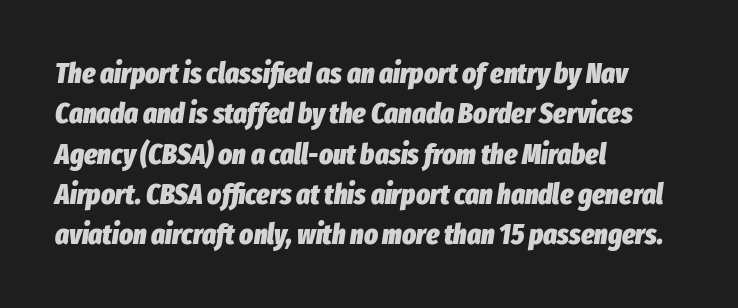
Glance below the letters and you will spot only blank space. Italic? Definitely — the glyphs are oblique. Whoever set this chose a conventional vertical rhythm. Students, this is bold: see how much ink each stroke carries.
